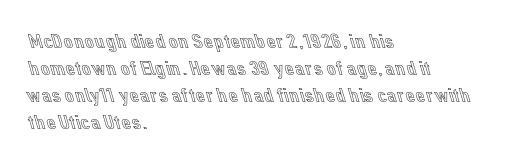
The image shows 21 px text type; set left-aligned, normal line spacing (1.28x), normal letter spacing, not underlined.
